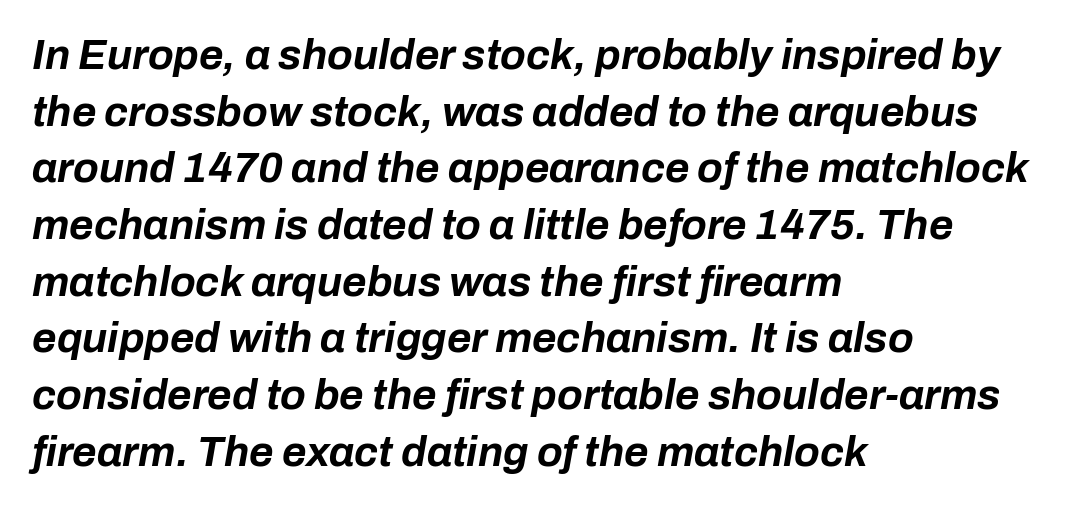
Is the letter spacing exaggerated? No — it looks like the ordinary default. In terms of posture, this sample is oblique. These lines are set flush left with a ragged right edge. Quick note: interline space is typical.
